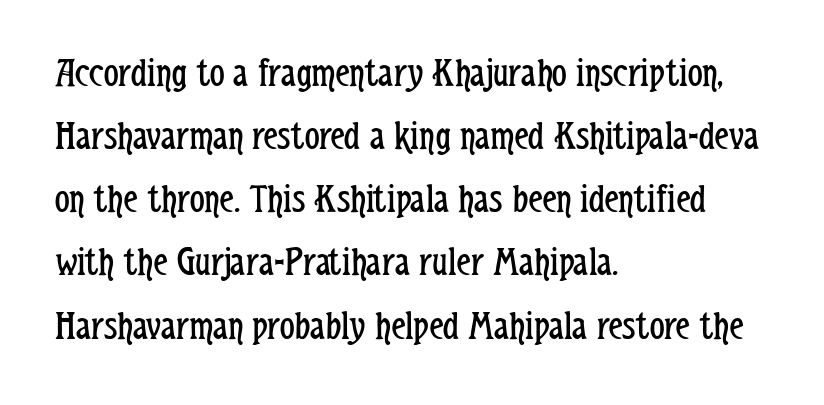
The text was rendered using a sans face with plain stroke endings. The strip under each line holds only bare page. Heaviness? Minimal to ordinary, like unemphasized prose. The compositor pushed each line to the left boundary. This sample uses plain, unmodified letter spacing.
